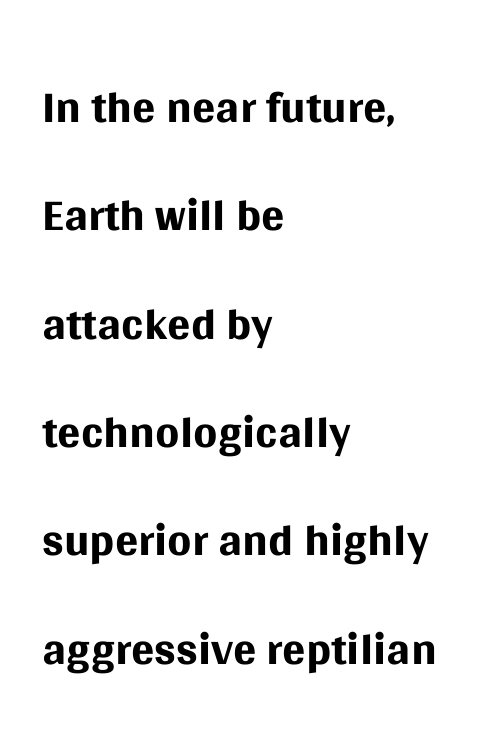
No word sits above an underline. Regarding leading, the lines here are spaced in the standard way. Serif or sans? Sans — the stroke terminals are bare. Proportional: the letters do not fall into vertical columns. The type is set solid horizontally, with unmodified tracking. No letter is thick-stroked: the sample isn't bold.
